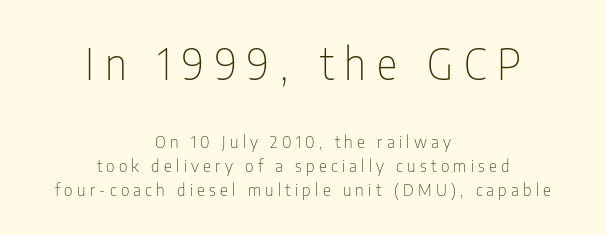
The letterforms sit at book weight or below. Has an underline been added? It has not. Examine the stroke ends and you'll find no serifs. Large over small — that's the arrangement of the two blocks here.
